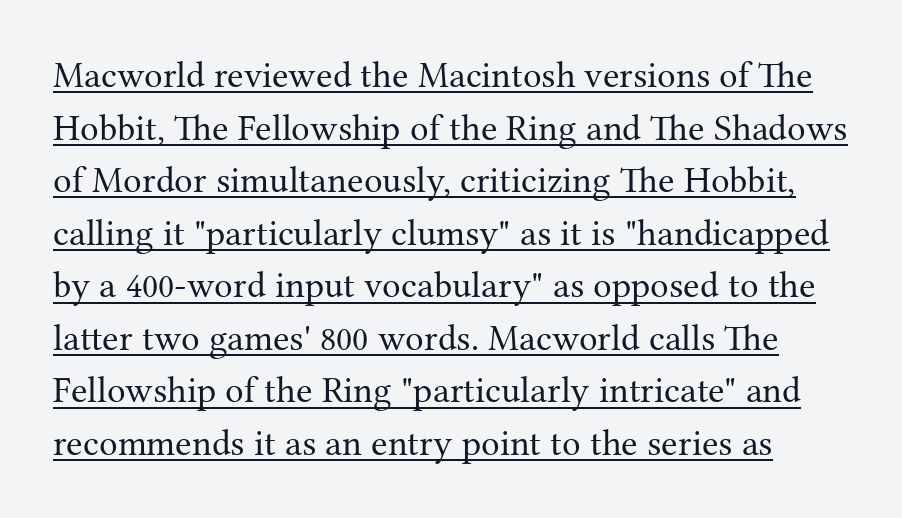
The image shows 37 px regular-weight serif type, upright; set normal line spacing (1.42x), normal letter spacing, underlined; medium stroke contrast and a medium x-height.
